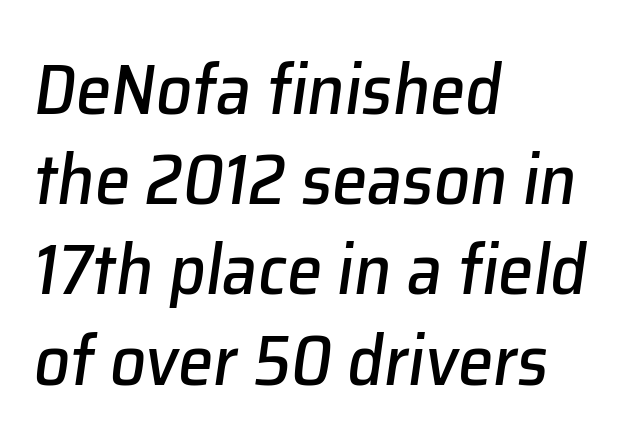
{"italic": "yes", "lean": "right", "slant_degrees": 8, "width": "normal", "stroke_contrast": "low", "x_height": "medium", "monospaced": "no", "underline": "no", "align": "left", "line_spacing": "normal", "line_spacing_ratio": 1.27, "letter_spacing": "normal", "letter_spacing_em": 0.0, "glyph_px": 71}
